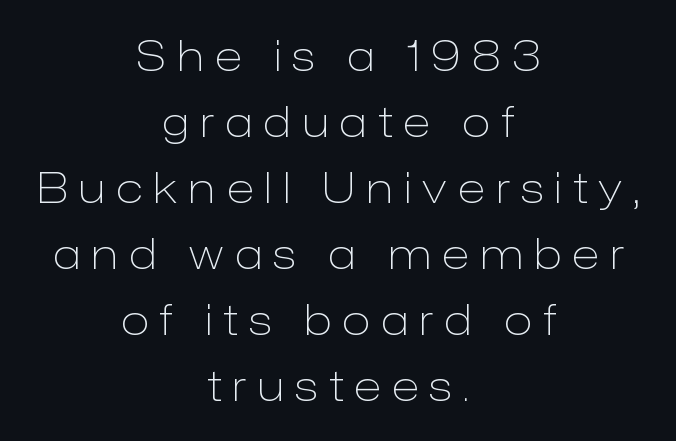
Which margin do the lines hug? Neither — every line sits in the middle. No chunkiness to these letters — they're not bold. Is this a fixed-width face? No — the glyphs have proportional, varying widths. Are there feet on the stems? There aren't — it's a sans. Rule under the text: the space is simply empty. Do the letters lean? They stand straight.
